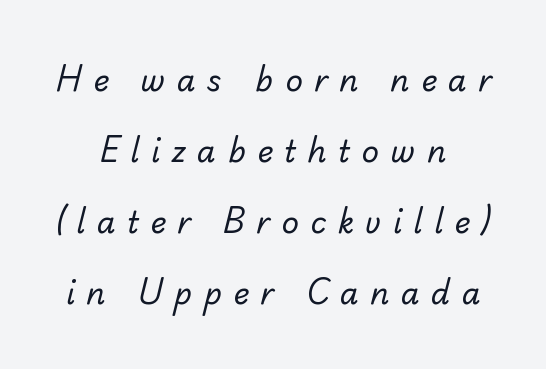
Q: Is the text bold? A: No.
Q: Is the typeface a serif or a sans-serif typeface? A: Sans-serif.
Q: Is the text underlined? A: No.
Q: How is the paragraph aligned? A: Centered.
Q: Is the spacing between letters normal or unusually wide? A: Unusually wide.
Q: Is the spacing between lines tight, normal or loose? A: Loose.
Q: Width (condensed, normal, or wide)? A: Normal.
Q: Stroke contrast? A: Low.
Q: x-height? A: Small.
Q: Monospaced? A: No.
